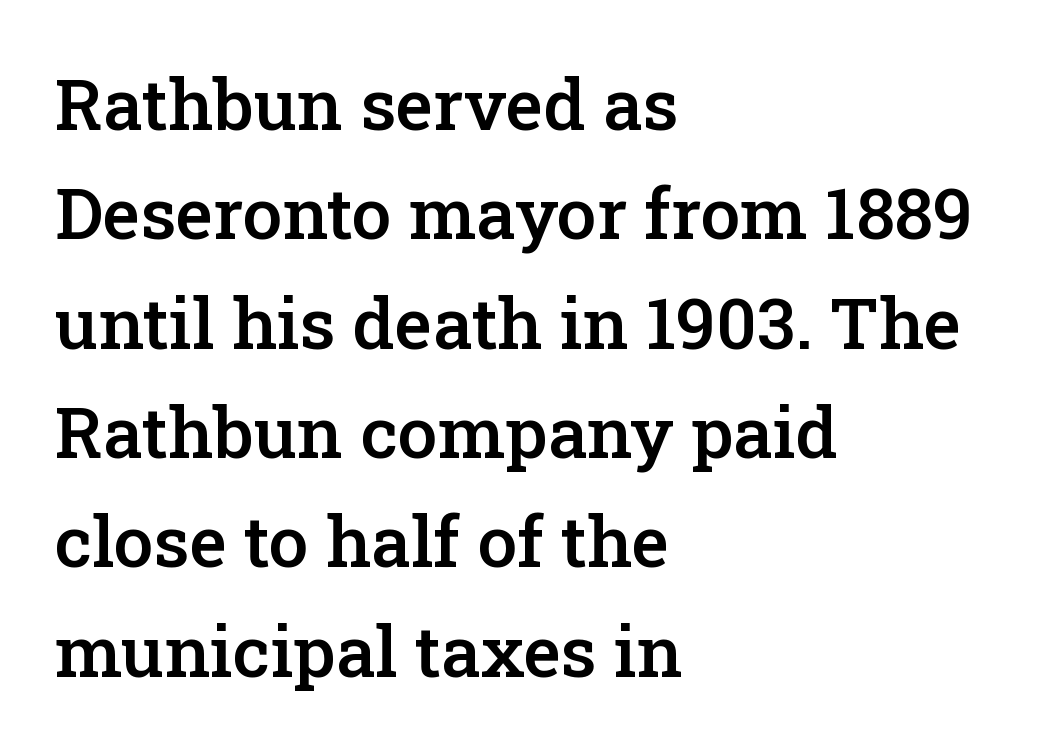
Q: Is the text bold? A: Semi-bold.
Q: Is the text italic (slanted)? A: No, it is upright.
Q: Is the typeface a serif or a sans-serif typeface? A: Serif.
Q: Is the text underlined? A: No.
Q: How is the paragraph aligned? A: Left-aligned.
Q: Is the spacing between letters normal or unusually wide? A: Normal.
Q: Is the spacing between lines tight, normal or loose? A: Normal.
Q: Width (condensed, normal, or wide)? A: Normal.
Q: Stroke contrast? A: Low.
Q: x-height? A: Medium.
Q: Monospaced? A: No.
